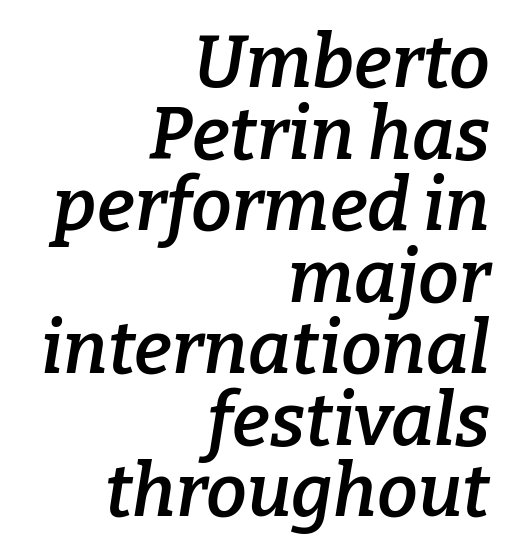
{"serif": "yes", "italic": "yes", "lean": "right", "slant_degrees": 9, "bold": "semi", "weight": "semibold", "width": "normal", "stroke_contrast": "low", "x_height": "medium", "monospaced": "no", "underline": "no", "align": "right", "line_spacing": "tight", "line_spacing_ratio": 0.98, "letter_spacing": "normal", "letter_spacing_em": 0.0, "glyph_px": 73}
